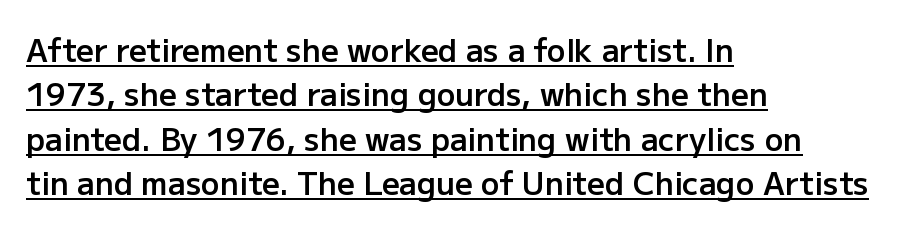
{"serif": "no", "italic": "no", "bold": "semi", "weight": "semibold", "width": "normal", "stroke_contrast": "low", "x_height": "medium", "monospaced": "no", "underline": "yes", "align": "left", "line_spacing": "normal", "line_spacing_ratio": 1.43, "letter_spacing": "normal", "letter_spacing_em": 0.0, "glyph_px": 31}
